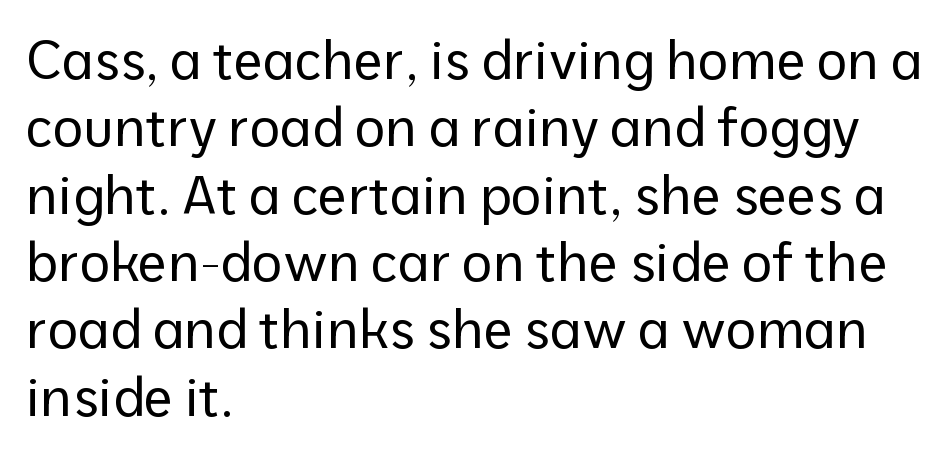
Q: Is the text bold? A: No.
Q: Is the text italic (slanted)? A: No, it is upright.
Q: Is the typeface a serif or a sans-serif typeface? A: Sans-serif.
Q: Is the text underlined? A: No.
Q: How is the paragraph aligned? A: Left-aligned.
Q: Is the spacing between letters normal or unusually wide? A: Normal.
Q: Is the spacing between lines tight, normal or loose? A: Normal.
Q: Width (condensed, normal, or wide)? A: Normal.
Q: Stroke contrast? A: Low.
Q: x-height? A: Medium.
Q: Monospaced? A: No.
